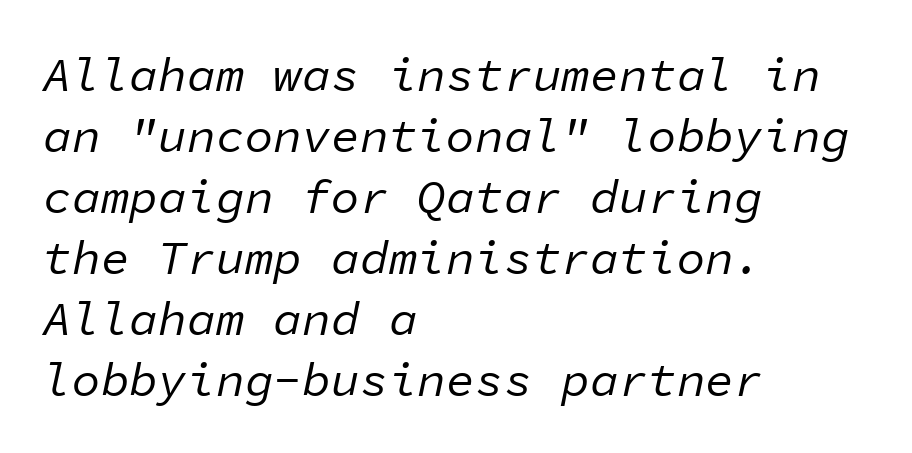
The image shows 48 px regular-weight type, italic (leaning right), monospaced; set left-aligned, normal line spacing (1.27x), normal letter spacing, not underlined; low stroke contrast and a medium x-height.
